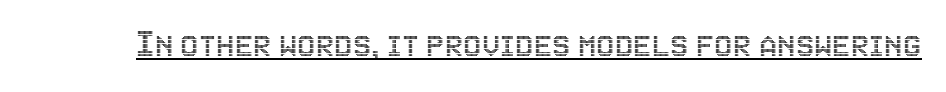
{"italic": "no", "width": "condensed", "x_height": "large", "monospaced": "no", "underline": "yes", "letter_spacing": "normal", "letter_spacing_em": 0.0, "glyph_px": 41}
